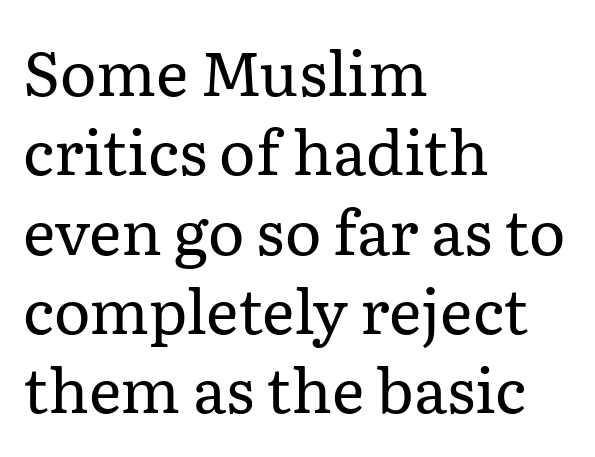
{"serif": "yes", "italic": "no", "bold": "no", "weight": "regular", "width": "normal", "stroke_contrast": "low", "x_height": "medium", "monospaced": "no", "underline": "no", "align": "left", "line_spacing": "normal", "line_spacing_ratio": 1.28, "letter_spacing": "normal", "letter_spacing_em": 0.0, "glyph_px": 62}
